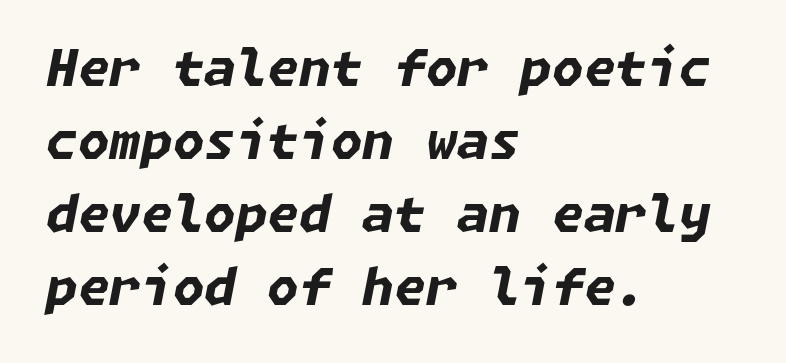
Q: Is the text bold? A: Yes.
Q: Is the text italic (slanted)? A: Yes, it leans right by about 11 degrees.
Q: Is the text underlined? A: No.
Q: How is the paragraph aligned? A: Left-aligned.
Q: Is the spacing between letters normal or unusually wide? A: Normal.
Q: Is the spacing between lines tight, normal or loose? A: Normal.
Q: Width (condensed, normal, or wide)? A: Normal.
Q: Stroke contrast? A: Low.
Q: x-height? A: Medium.
